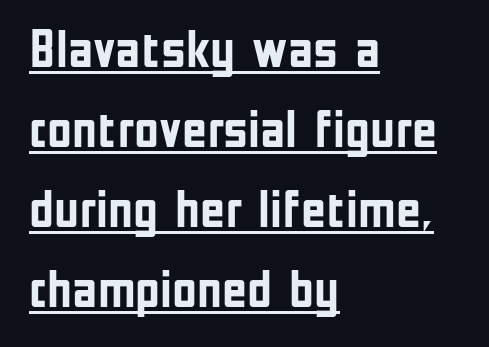
You could not count columns in this text — the font is proportionally spaced. What decoration does the sample have? An underline. Is there much room between lines? A standard amount, neither cramped nor airy. Unlike a traditional serif, this face leaves its strokes unadorned. Short note: letters normally spaced.
